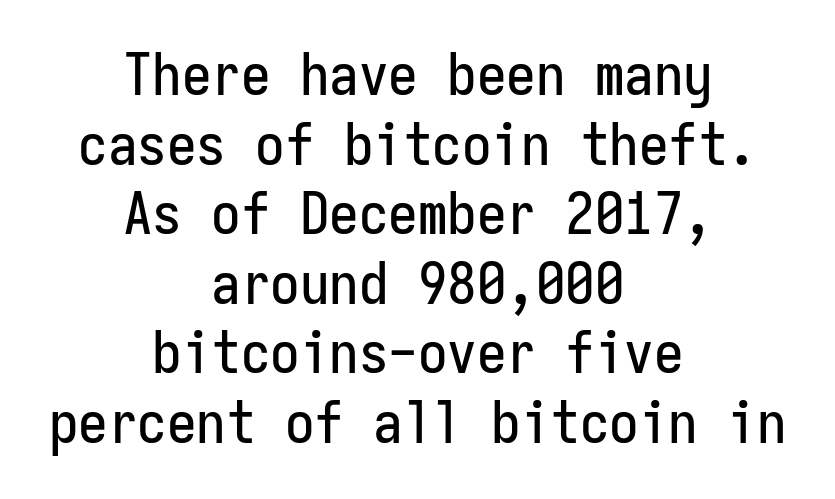
{"serif": "no", "italic": "no", "width": "condensed", "stroke_contrast": "low", "x_height": "medium", "monospaced": "yes", "underline": "no", "align": "center", "line_spacing_ratio": 1.18, "letter_spacing": "normal", "letter_spacing_em": 0.0, "glyph_px": 59}
